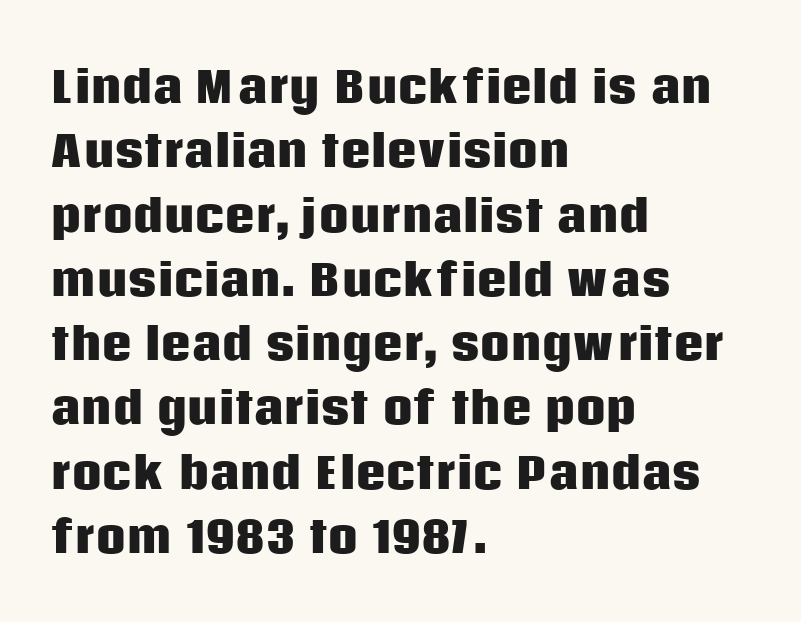
{"serif": "no", "italic": "no", "bold": "yes", "weight": "heavy", "width": "normal", "stroke_contrast": "low", "x_height": "large", "monospaced": "no", "underline": "no", "align": "left", "line_spacing": "normal", "line_spacing_ratio": 1.53, "letter_spacing": "normal", "letter_spacing_em": 0.0, "glyph_px": 42}
